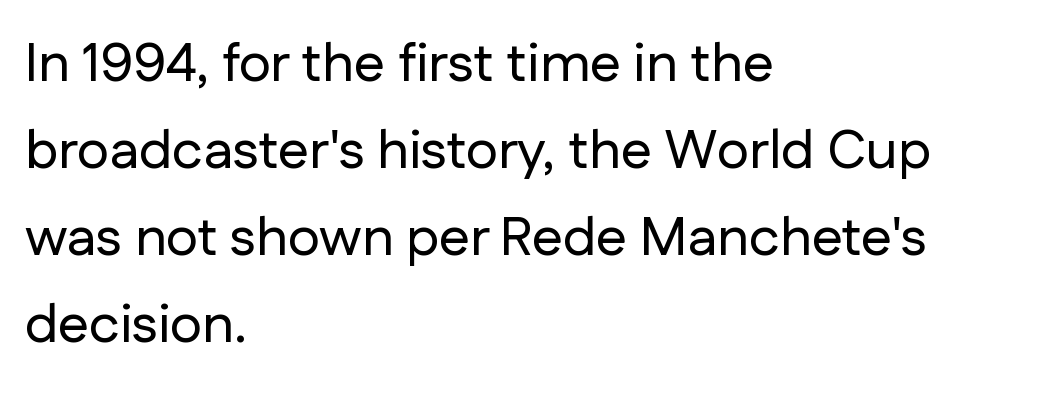
The image shows 55 px sans-serif type, upright; set left-aligned, normal line spacing (1.58x), normal letter spacing, not underlined; low stroke contrast and a medium x-height.
